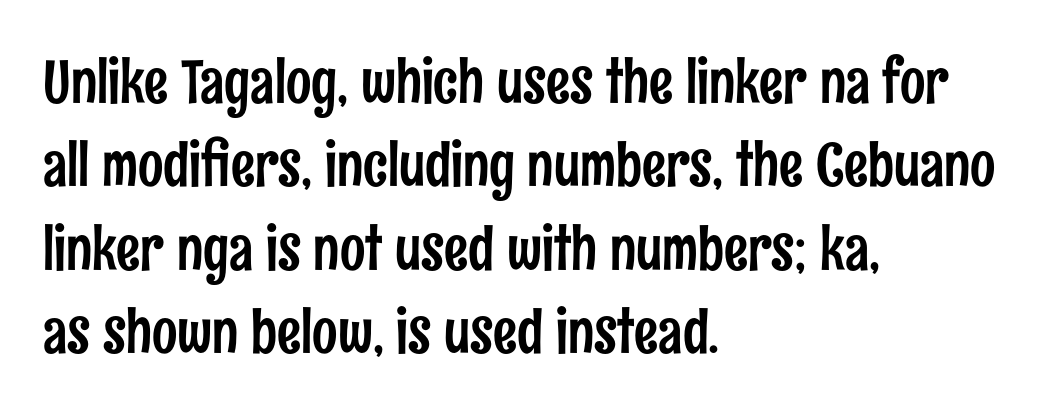
The image shows 60 px condensed sans-serif type, upright; set left-aligned, normal line spacing (1.39x), normal letter spacing, not underlined; low stroke contrast and a medium x-height.
